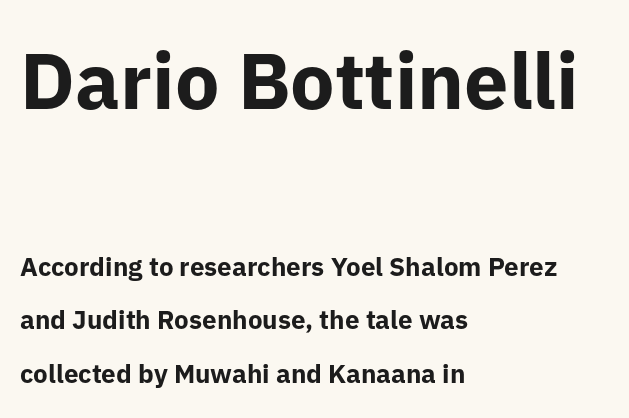
Every character sits straight up, as roman type does. Summary of vertical rhythm: relaxed, with wide interline spacing. Summary of weight: heavy, a full bold. You could call the tracking neutral — neither tight nor loose. Honestly, there is no underline to notice here at all. The compositor pushed each line to the left boundary.
